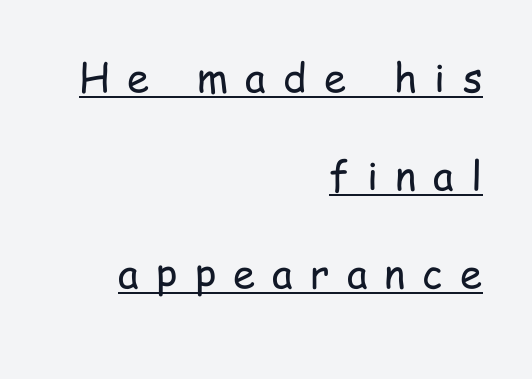
The type family on display is of the sans-serif kind. Emphasis is given by a line drawn under the lettering. Heaviness? Minimal to ordinary, like unemphasized prose. These lines stack with their right ends in a neat column. A typesetter would call this leading open, well beyond the default.
